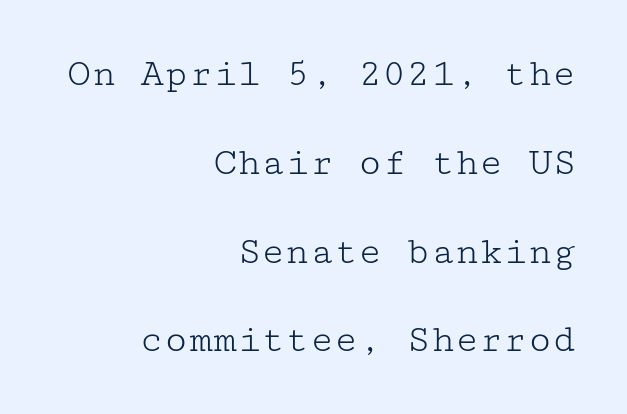
A typesetter would label this face a serif. A typesetter would mark this as roman, not italic. The space directly below the letters is spotless. The letterforms sit at book weight or below. What stands out about the letter spacing? Nothing — it is the standard amount. The typesetter chose a ragged-left arrangement here.
